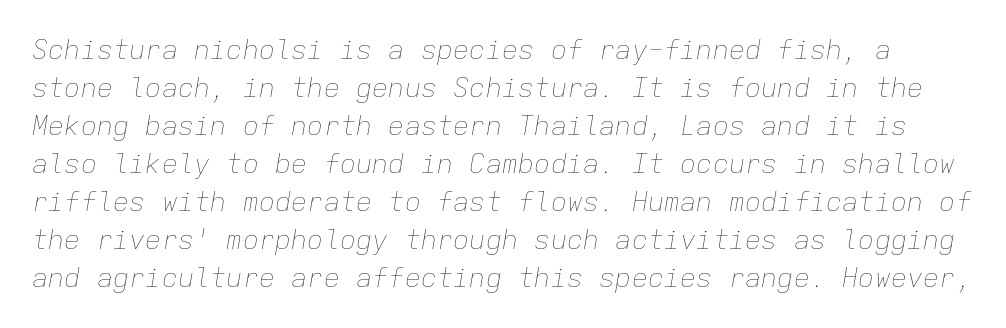
Quick note: italic. The typeface has the unassuming heft of standard copy or less. Each new line begins a customary step beneath the previous one. The string is rendered with underlining switched off.
